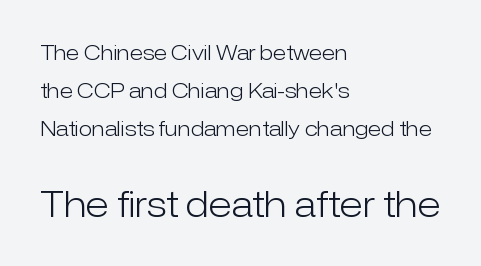
{"serif": "no", "italic": "no", "bold": "no", "weight": "light", "width": "normal", "stroke_contrast": "low", "x_height": "medium", "monospaced": "no", "underline": "no", "align": "left", "line_spacing": "loose", "line_spacing_ratio": 1.91, "letter_spacing": "normal", "letter_spacing_em": 0.0, "larger_block": "second", "size_ratio": 1.75, "glyph_px": 35}
